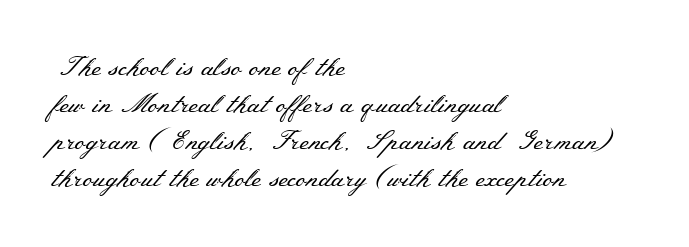
Q: Is the text bold? A: No.
Q: Is the text italic (slanted)? A: Yes.
Q: Is the text underlined? A: No.
Q: How is the paragraph aligned? A: Left-aligned.
Q: Is the spacing between letters normal or unusually wide? A: Normal.
Q: Is the spacing between lines tight, normal or loose? A: Normal.
